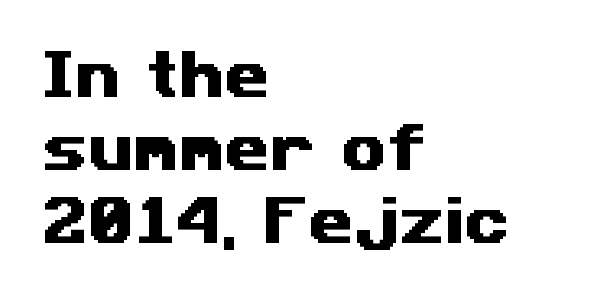
This rendering employs a face without finishing strokes, i.e., a sans-serif. Horizontal bands of white between lines are of average thickness. Type without underlining. Tracking value appears to be zero — textbook default spacing. The setting favours the left margin, as ordinary paragraphs usually do. Think of a printed novel: that variable character pitch is what you see here.
